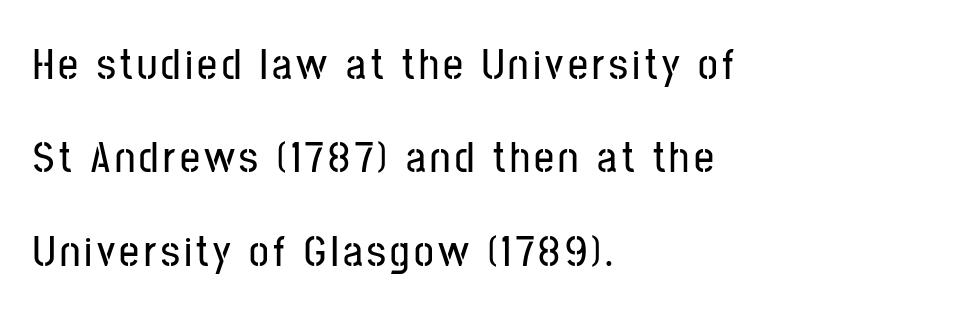
{"serif": "no", "italic": "no", "width": "condensed", "stroke_contrast": "low", "x_height": "medium", "monospaced": "no", "underline": "no", "align": "left", "line_spacing": "loose", "line_spacing_ratio": 2.12, "glyph_px": 44}
